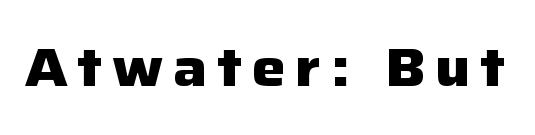
{"serif": "no", "italic": "no", "bold": "yes", "weight": "heavy", "width": "normal", "stroke_contrast": "low", "x_height": "medium", "monospaced": "no", "underline": "no", "glyph_px": 53}
